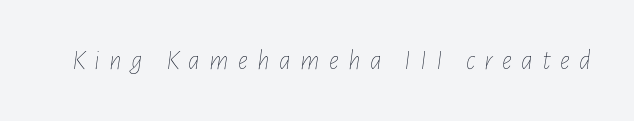
{"italic": "yes", "lean": "right", "slant_degrees": 7, "bold": "no", "weight": "thin", "width": "condensed", "stroke_contrast": "low", "x_height": "medium", "monospaced": "no", "underline": "no", "letter_spacing": "wide", "letter_spacing_em": 0.33, "glyph_px": 28}
